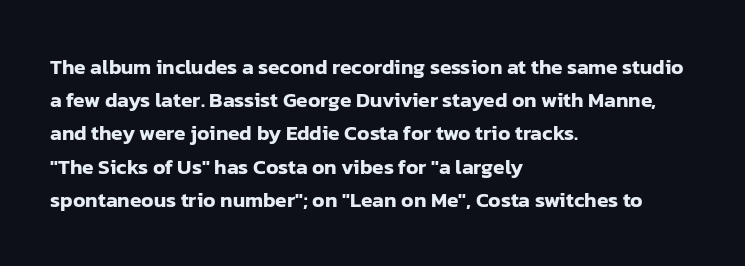
Q: Is the text italic (slanted)? A: No, it is upright.
Q: Is the text underlined? A: No.
Q: How is the paragraph aligned? A: Left-aligned.
Q: Is the spacing between letters normal or unusually wide? A: Normal.
Q: Is the spacing between lines tight, normal or loose? A: Normal.
